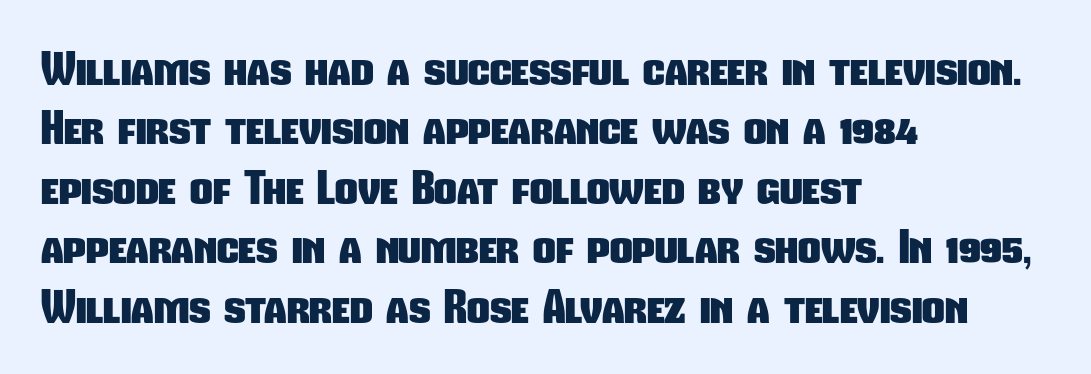
Q: Is the text bold? A: Yes.
Q: Is the typeface a serif or a sans-serif typeface? A: Sans-serif.
Q: Is the text underlined? A: No.
Q: How is the paragraph aligned? A: Left-aligned.
Q: Is the spacing between letters normal or unusually wide? A: Normal.
Q: Is the spacing between lines tight, normal or loose? A: Normal.
Q: Width (condensed, normal, or wide)? A: Condensed.
Q: Stroke contrast? A: Low.
Q: x-height? A: Medium.
Q: Monospaced? A: No.
